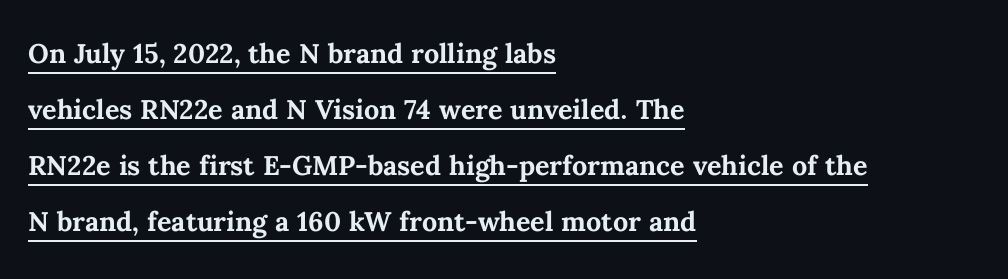
The rendering uses natural spacing where letterforms have individual widths. The face used here has the dense, thick strokes of a bold. Posture: straight, roman, zero tilt. These lines sit exactly where default settings would place them.
